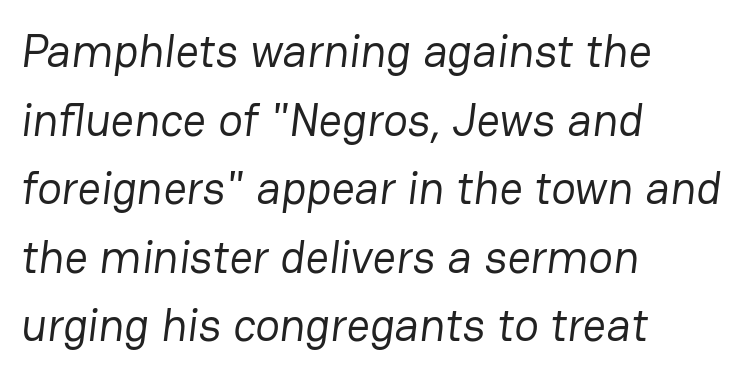
{"serif": "no", "bold": "no", "weight": "regular", "width": "normal", "stroke_contrast": "low", "x_height": "medium", "monospaced": "no", "underline": "no", "align": "left", "line_spacing": "normal", "line_spacing_ratio": 1.49, "letter_spacing": "normal", "letter_spacing_em": 0.0, "glyph_px": 46}
